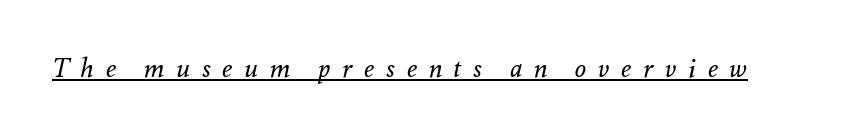
{"italic": "yes", "lean": "right", "slant_degrees": 12, "bold": "no", "underline": "yes", "letter_spacing": "wide", "letter_spacing_em": 0.45, "glyph_px": 26}
